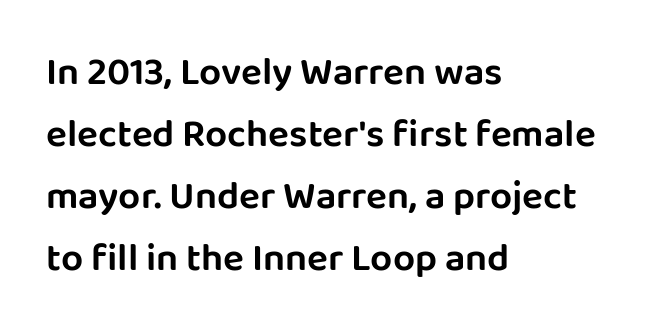
{"serif": "no", "italic": "no", "width": "normal", "stroke_contrast": "low", "x_height": "large", "monospaced": "no", "underline": "no", "align": "left", "line_spacing": "normal", "line_spacing_ratio": 1.59, "letter_spacing": "normal", "letter_spacing_em": 0.0, "glyph_px": 39}
